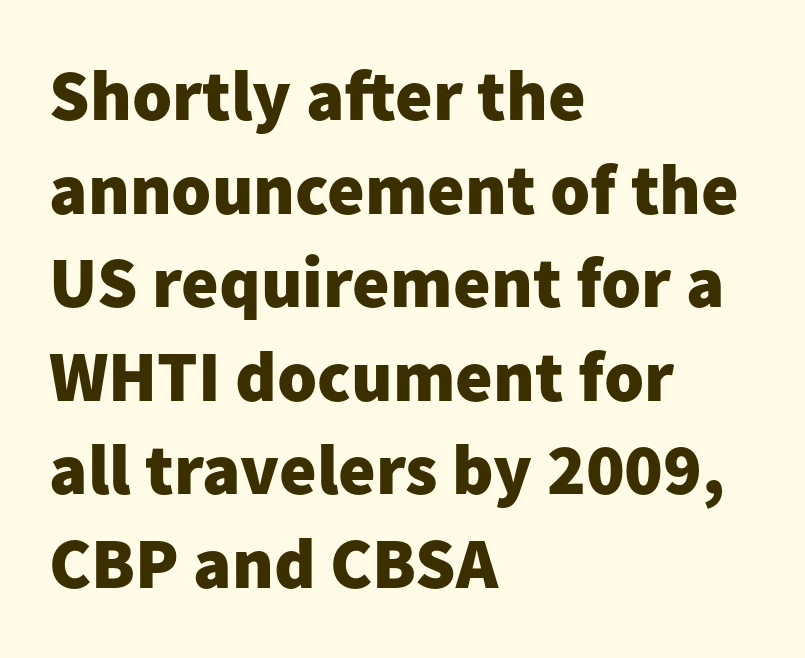
Q: Is the text bold? A: Yes.
Q: Is the text italic (slanted)? A: No, it is upright.
Q: Is the typeface a serif or a sans-serif typeface? A: Sans-serif.
Q: Is the text underlined? A: No.
Q: How is the paragraph aligned? A: Left-aligned.
Q: Is the spacing between letters normal or unusually wide? A: Normal.
Q: Is the spacing between lines tight, normal or loose? A: Normal.
Q: Width (condensed, normal, or wide)? A: Normal.
Q: Stroke contrast? A: Low.
Q: x-height? A: Medium.
Q: Monospaced? A: No.
